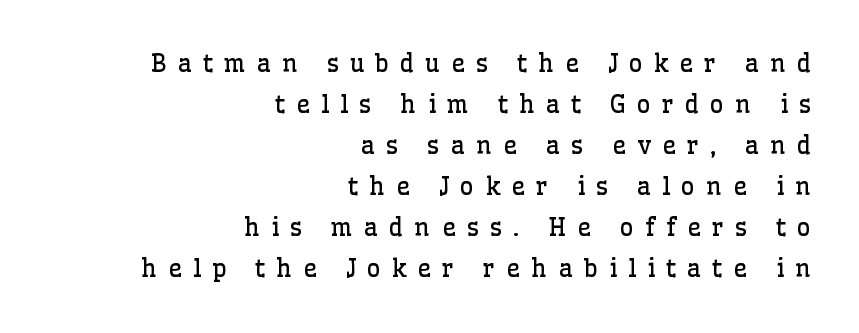
Unmarked baselines from the first word to the last. Unbolded letterforms with no extra heft. The font's upright variant was chosen for this text. Characters follow at a spacing far wider than the type designer built in. Does the copy run flush right? Yes — the right margin is perfectly even.
